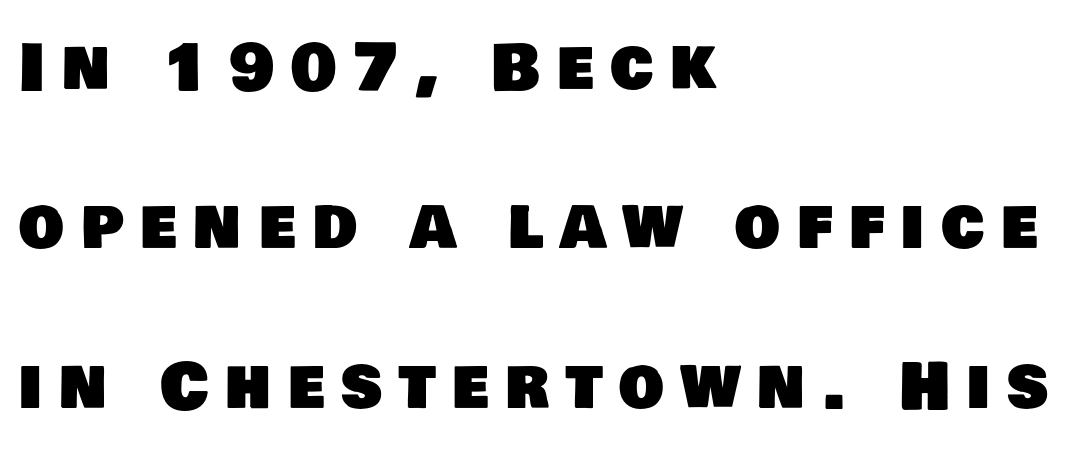
{"serif": "no", "width": "normal", "stroke_contrast": "low", "x_height": "large", "monospaced": "no", "underline": "no", "align": "left", "line_spacing": "loose", "line_spacing_ratio": 2.49, "letter_spacing": "wide", "letter_spacing_em": 0.26, "glyph_px": 64}
